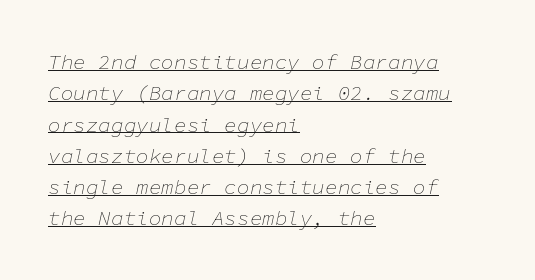
The image shows 21 px text type, italic (leaning right); set left-aligned, normal line spacing (1.49x), normal letter spacing, underlined.
